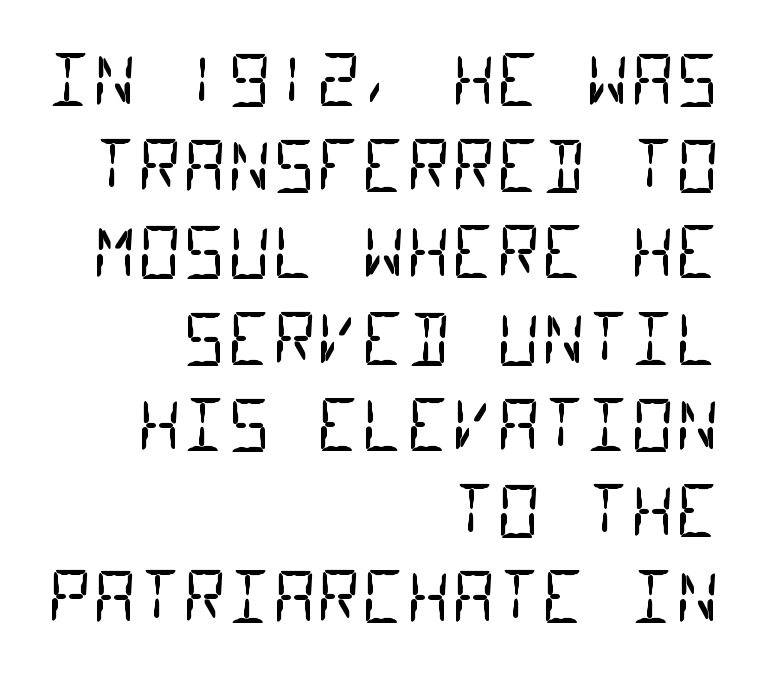
{"serif": "no", "bold": "no", "weight": "regular", "width": "condensed", "stroke_contrast": "low", "x_height": "large", "monospaced": "yes", "underline": "no", "align": "right", "line_spacing": "normal", "line_spacing_ratio": 1.25, "letter_spacing": "normal", "letter_spacing_em": 0.0, "glyph_px": 69}
